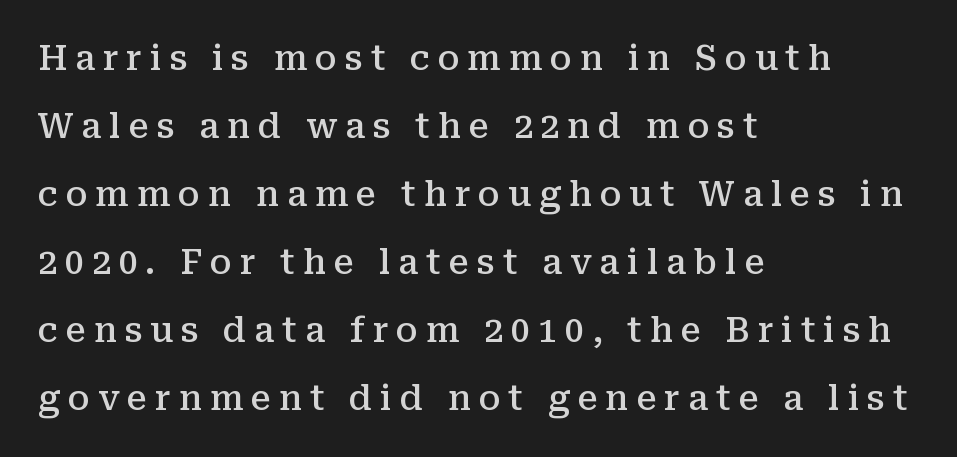
The image shows 34 px semibold serif type, upright; set left-aligned, loose line spacing (2.0x), unusually wide letter spacing (+0.23 em), not underlined; medium stroke contrast and a medium x-height.
